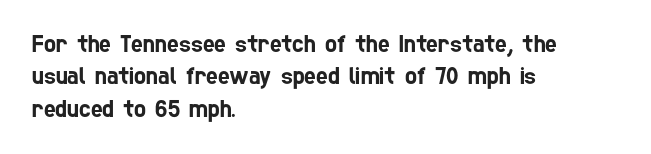
Q: Is the text underlined? A: No.
Q: How is the paragraph aligned? A: Left-aligned.
Q: Is the spacing between letters normal or unusually wide? A: Normal.
Q: Is the spacing between lines tight, normal or loose? A: Normal.
